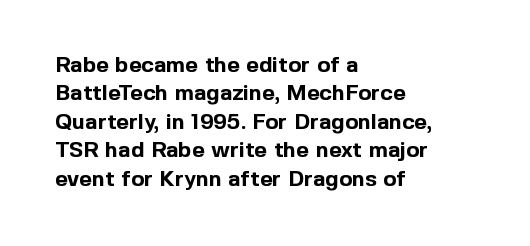
This is the regular roman posture of the typeface. The lines in this sample share a left origin and differ only in where they stop. Standard letterfit; no display-style spreading of the glyphs. Heavy-handed strokes throughout: this text is bold. The space directly below the letters is spotless.
